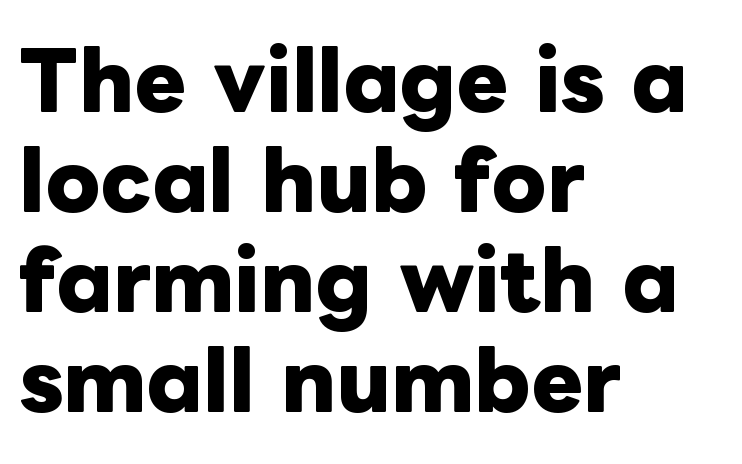
{"italic": "no", "bold": "yes", "weight": "heavy", "width": "normal", "stroke_contrast": "low", "x_height": "medium", "monospaced": "no", "underline": "no", "align": "left", "line_spacing": "normal", "line_spacing_ratio": 1.28, "letter_spacing": "normal", "letter_spacing_em": 0.0, "glyph_px": 78}
